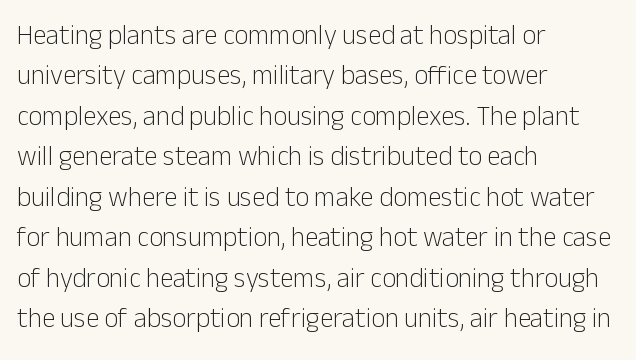
{"italic": "no", "bold": "no", "underline": "no", "align": "left", "line_spacing": "normal", "line_spacing_ratio": 1.5, "letter_spacing": "normal", "letter_spacing_em": 0.0, "glyph_px": 27}
